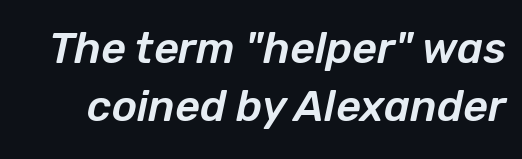
Q: Is the text italic (slanted)? A: Yes, it leans right by about 12 degrees.
Q: Is the text underlined? A: No.
Q: Is the spacing between letters normal or unusually wide? A: Normal.
Q: Is the spacing between lines tight, normal or loose? A: Normal.
Q: Width (condensed, normal, or wide)? A: Normal.
Q: Stroke contrast? A: Low.
Q: x-height? A: Medium.
Q: Monospaced? A: No.
